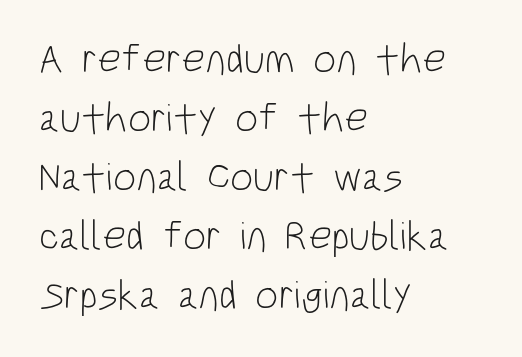
Q: Is the text bold? A: No.
Q: Is the text italic (slanted)? A: No, it is upright.
Q: Is the typeface a serif or a sans-serif typeface? A: Sans-serif.
Q: Is the text underlined? A: No.
Q: How is the paragraph aligned? A: Left-aligned.
Q: Is the spacing between letters normal or unusually wide? A: Normal.
Q: Is the spacing between lines tight, normal or loose? A: Normal.
Q: Width (condensed, normal, or wide)? A: Condensed.
Q: Stroke contrast? A: Low.
Q: x-height? A: Large.
Q: Monospaced? A: No.
